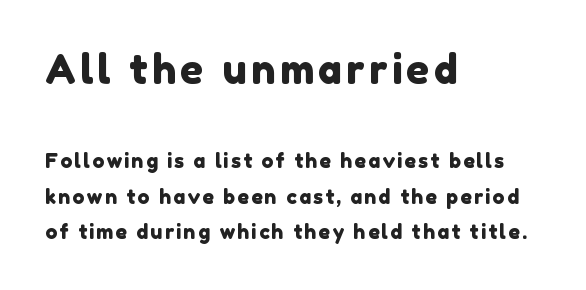
Q: Is the typeface a serif or a sans-serif typeface? A: Sans-serif.
Q: Is the text underlined? A: No.
Q: How is the paragraph aligned? A: Left-aligned.
Q: Which block of text is set in a larger size, the first (top) or the second (bottom)? A: The first (top) one.
Q: Width (condensed, normal, or wide)? A: Normal.
Q: Stroke contrast? A: Low.
Q: x-height? A: Medium.
Q: Monospaced? A: No.
